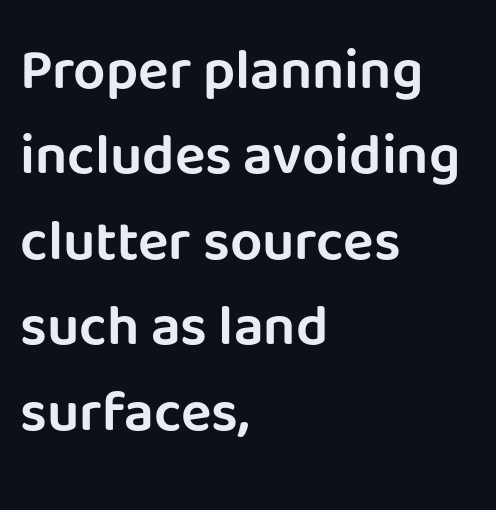
{"serif": "no", "italic": "no", "width": "normal", "stroke_contrast": "low", "x_height": "large", "monospaced": "no", "underline": "no", "align": "left", "line_spacing": "normal", "line_spacing_ratio": 1.5, "letter_spacing": "normal", "letter_spacing_em": 0.0, "glyph_px": 57}
